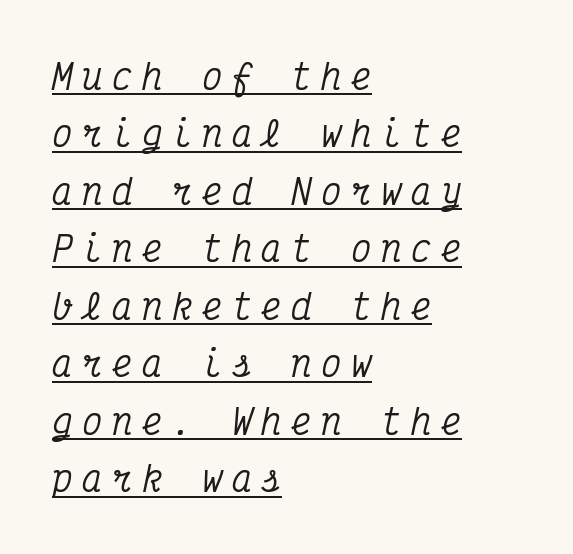
Q: Is the text italic (slanted)? A: Yes, it leans right by about 12 degrees.
Q: Is the typeface a serif or a sans-serif typeface? A: Serif.
Q: Is the text underlined? A: Yes.
Q: How is the paragraph aligned? A: Left-aligned.
Q: Is the spacing between letters normal or unusually wide? A: Unusually wide.
Q: Is the spacing between lines tight, normal or loose? A: Normal.
Q: Width (condensed, normal, or wide)? A: Condensed.
Q: Stroke contrast? A: Medium.
Q: x-height? A: Medium.
Q: Monospaced? A: Yes.
